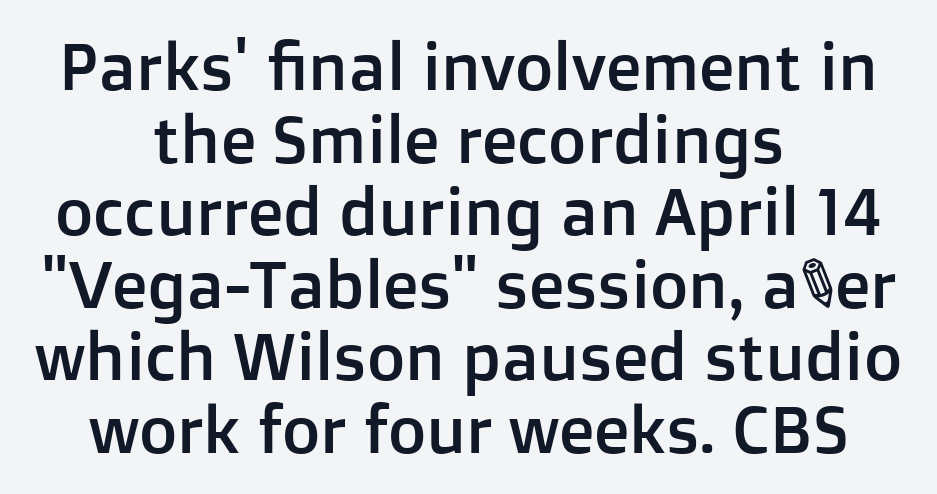
The image shows 66 px sans-serif type, upright; set centered, tight line spacing (1.1x), normal letter spacing, not underlined; low stroke contrast and a medium x-height.
